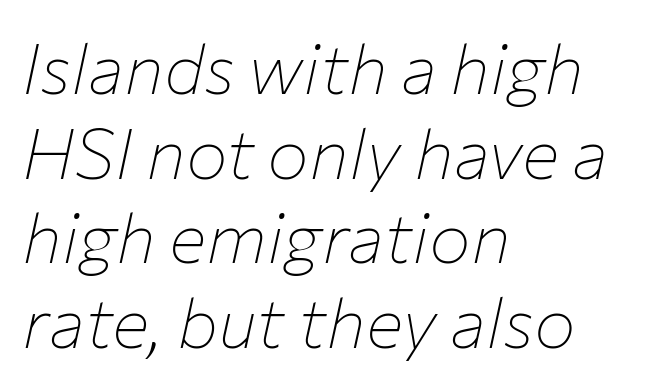
{"italic": "yes", "lean": "right", "slant_degrees": 12, "bold": "no", "weight": "thin", "width": "normal", "stroke_contrast": "low", "x_height": "medium", "monospaced": "no", "underline": "no", "align": "left", "line_spacing_ratio": 1.21, "letter_spacing": "normal", "letter_spacing_em": 0.0, "glyph_px": 70}
